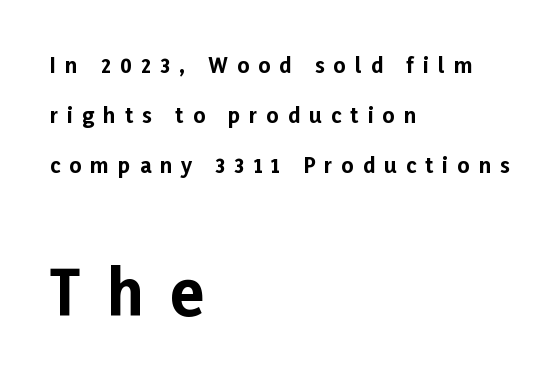
The image shows 62 px bold sans-serif type, upright; set left-aligned, loose line spacing (2.38x), unusually wide letter spacing (+0.43 em), not underlined; the second (bottom) block is 2.95x larger; low stroke contrast and a medium x-height.
